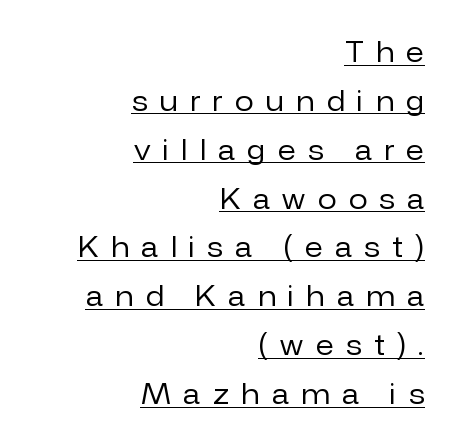
You can tell it's not italic because the verticals are truly vertical. No extra ink here — the face is not bold. The letterforms stand isolated, each surrounded by extra space. Reading down the block, your eye finds every line finishing at a fixed right position. Every word sits above its own underline.
